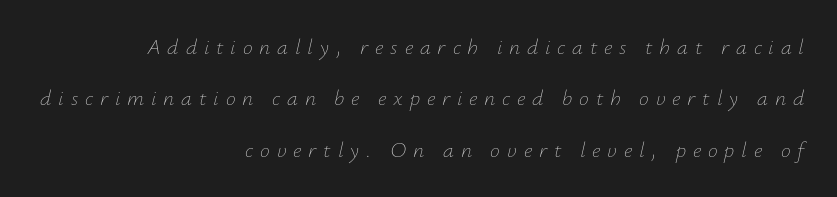
Think standard paragraph weight, or any step lighter than that. Does the copy run flush right? Yes — the right margin is perfectly even. The glyphs look as if they've been sheared to an angle. The zone under the glyphs is completely vacant. Students, note that the glyphs here are deliberately spaced far apart. Vertically, the passage feels expansive, rows floating well apart.
